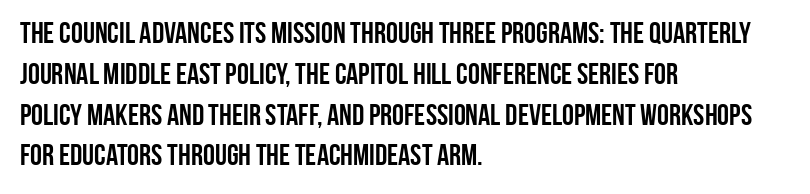
In CSS terms this would be text-align: left. Nothing sits at the stroke ends, so this counts as sans-serif. Do the characters align in a grid? No, the font is proportional. The zone under the glyphs is completely vacant. The tracking reads as untouched default to a designer's eye. A typesetter would call this leading conventional body-copy spacing.
